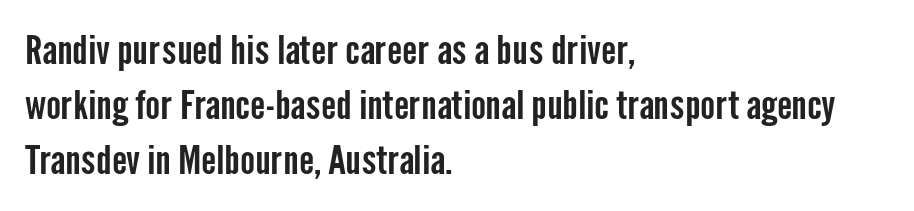
Q: Is the text italic (slanted)? A: No, it is upright.
Q: Is the typeface a serif or a sans-serif typeface? A: Sans-serif.
Q: Is the text underlined? A: No.
Q: How is the paragraph aligned? A: Left-aligned.
Q: Is the spacing between letters normal or unusually wide? A: Normal.
Q: Is the spacing between lines tight, normal or loose? A: Normal.
Q: Width (condensed, normal, or wide)? A: Condensed.
Q: Stroke contrast? A: Low.
Q: x-height? A: Medium.
Q: Monospaced? A: No.
